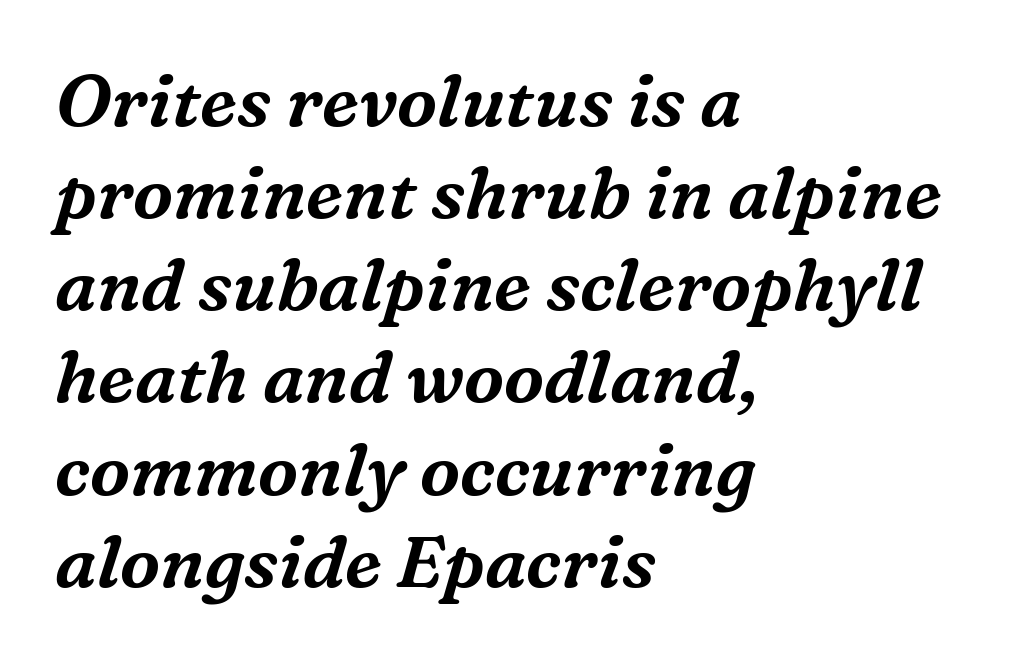
{"serif": "yes", "italic": "yes", "lean": "right", "slant_degrees": 16, "width": "normal", "stroke_contrast": "medium", "x_height": "medium", "monospaced": "no", "underline": "no", "align": "left", "line_spacing": "normal", "line_spacing_ratio": 1.28, "letter_spacing": "normal", "letter_spacing_em": 0.0, "glyph_px": 72}
